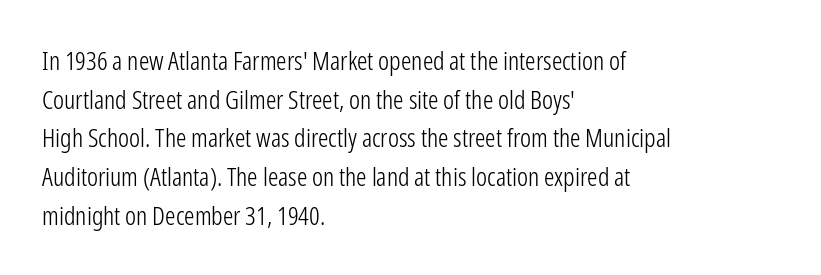
Q: Is the text bold? A: No.
Q: Is the text italic (slanted)? A: No, it is upright.
Q: Is the text underlined? A: No.
Q: How is the paragraph aligned? A: Left-aligned.
Q: Is the spacing between letters normal or unusually wide? A: Normal.
Q: Is the spacing between lines tight, normal or loose? A: Normal.
